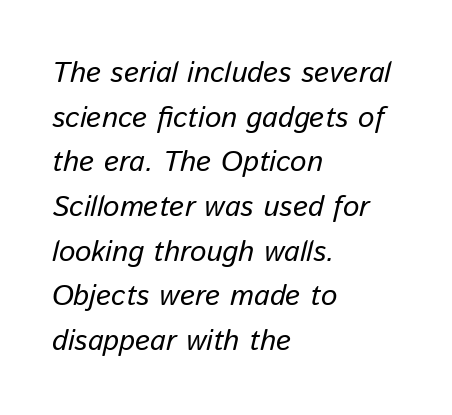
{"italic": "yes", "lean": "right", "slant_degrees": 13, "width": "normal", "stroke_contrast": "low", "x_height": "medium", "monospaced": "no", "underline": "no", "align": "left", "line_spacing": "normal", "line_spacing_ratio": 1.54, "letter_spacing": "normal", "letter_spacing_em": 0.0, "glyph_px": 29}
